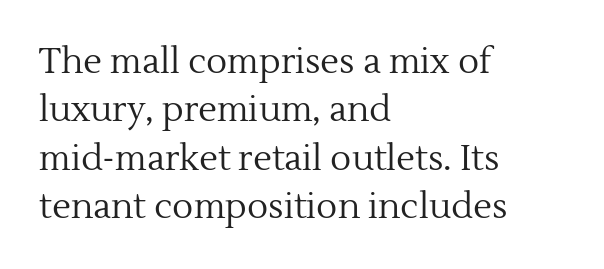
{"serif": "yes", "italic": "no", "bold": "no", "weight": "regular", "width": "normal", "x_height": "medium", "monospaced": "no", "underline": "no", "align": "left", "line_spacing": "normal", "line_spacing_ratio": 1.38, "letter_spacing": "normal", "letter_spacing_em": 0.0, "glyph_px": 35}
